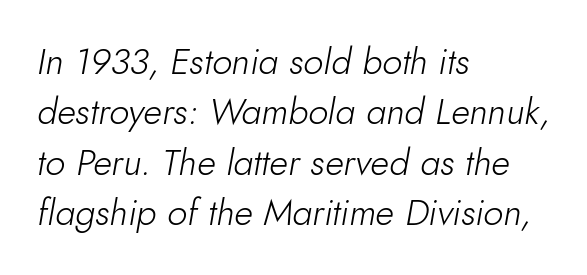
Nothing heavy about these letters — not bold at all. Horizontal alignment here is leftward, the default for most running prose. Think of a printed novel: that variable character pitch is what you see here. In terms of letterspacing, this is plain default setting. Notice how descenders clear the ascenders below comfortably — that's standard leading. The space directly below the letters is spotless.
